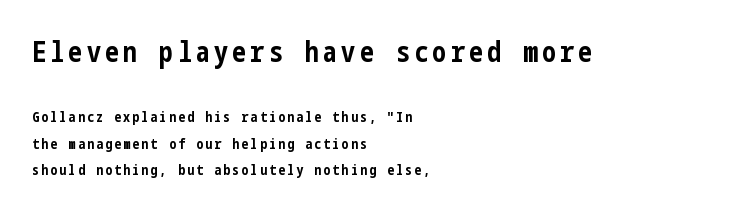
Bold? Absolutely — the strokes are thick and heavy. A student would notice the top passage is typeset larger than what follows. This sample is left-justified, so line endings fall wherever the words run out. Nope, not italic — everything's standing straight. A clean baseline with only descenders dipping below it.
